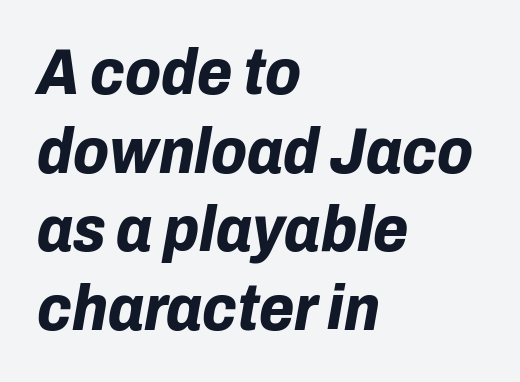
Q: Is the text bold? A: Yes.
Q: Is the text italic (slanted)? A: Yes, it leans right by about 10 degrees.
Q: Is the text underlined? A: No.
Q: How is the paragraph aligned? A: Left-aligned.
Q: Is the spacing between letters normal or unusually wide? A: Normal.
Q: Width (condensed, normal, or wide)? A: Normal.
Q: Stroke contrast? A: Low.
Q: x-height? A: Medium.
Q: Monospaced? A: No.
